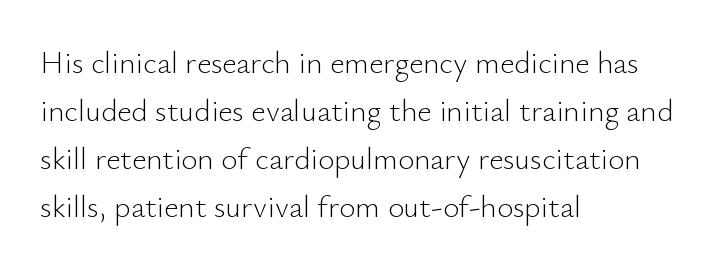
Q: Is the text bold? A: No.
Q: Is the text italic (slanted)? A: No, it is upright.
Q: Is the typeface a serif or a sans-serif typeface? A: Sans-serif.
Q: Is the text underlined? A: No.
Q: How is the paragraph aligned? A: Left-aligned.
Q: Is the spacing between letters normal or unusually wide? A: Normal.
Q: Is the spacing between lines tight, normal or loose? A: Normal.
Q: Width (condensed, normal, or wide)? A: Normal.
Q: Stroke contrast? A: Low.
Q: x-height? A: Small.
Q: Monospaced? A: No.
